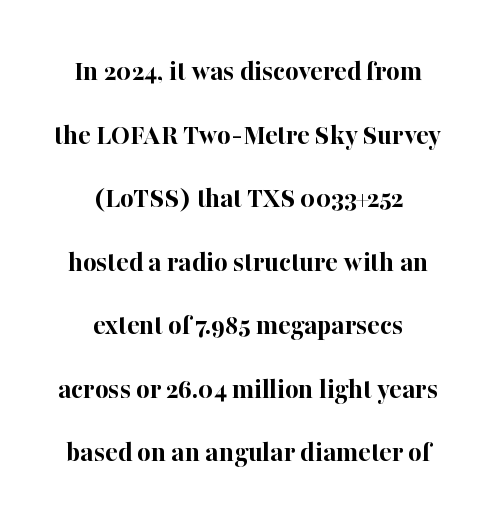
The image shows 29 px bold serif type, upright; set centered, loose line spacing (2.19x), normal letter spacing, not underlined; high stroke contrast and a medium x-height.
